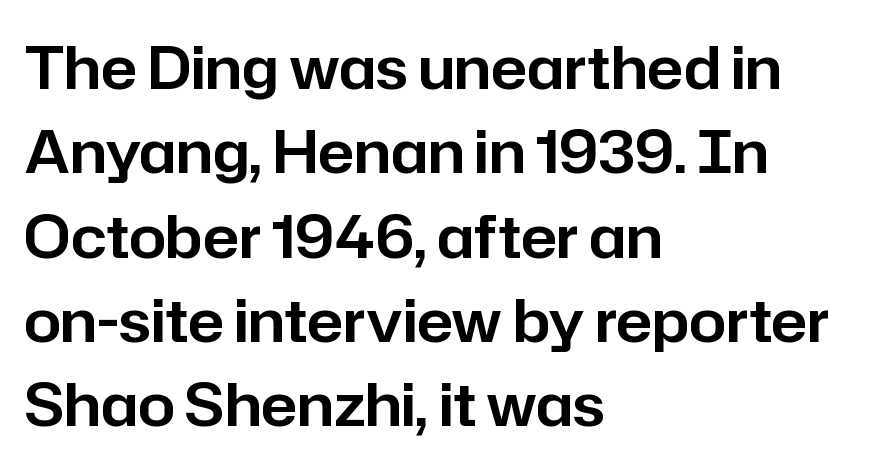
Q: Is the text italic (slanted)? A: No, it is upright.
Q: Is the typeface a serif or a sans-serif typeface? A: Sans-serif.
Q: Is the text underlined? A: No.
Q: How is the paragraph aligned? A: Left-aligned.
Q: Is the spacing between letters normal or unusually wide? A: Normal.
Q: Is the spacing between lines tight, normal or loose? A: Normal.
Q: Width (condensed, normal, or wide)? A: Normal.
Q: Stroke contrast? A: Low.
Q: x-height? A: Medium.
Q: Monospaced? A: No.
